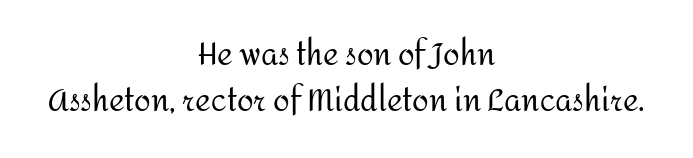
The image shows 30 px regular-weight sans-serif type, upright; set centered, normal line spacing (1.54x), normal letter spacing, not underlined; medium stroke contrast and a medium x-height.
